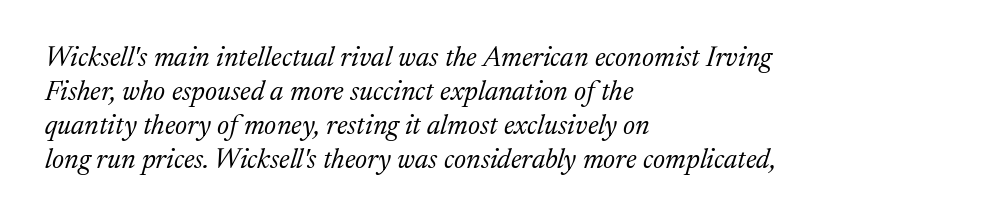
{"serif": "yes", "italic": "yes", "lean": "right", "slant_degrees": 17, "bold": "no", "weight": "light", "width": "normal", "stroke_contrast": "medium", "x_height": "medium", "monospaced": "no", "underline": "no", "align": "left", "line_spacing_ratio": 1.22, "letter_spacing": "normal", "letter_spacing_em": 0.0, "glyph_px": 28}
